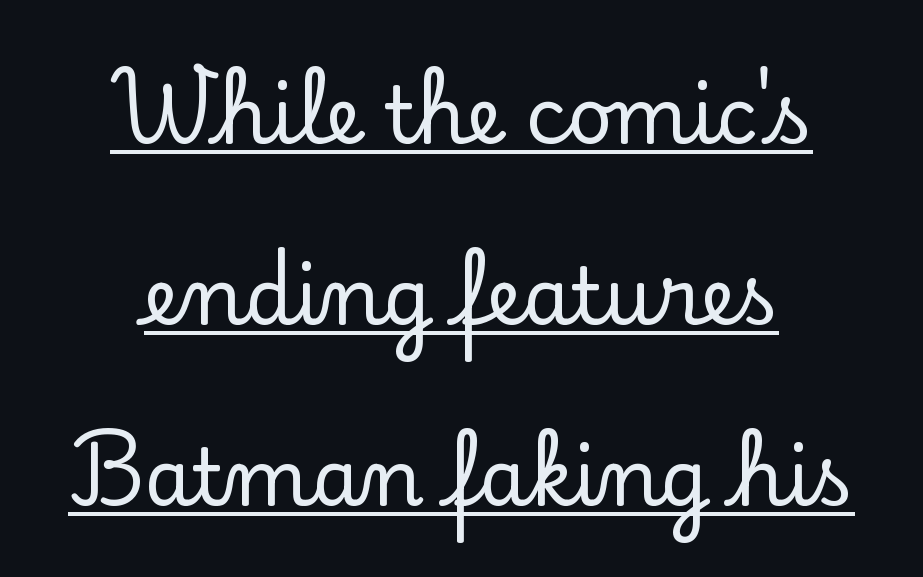
Q: Is the text italic (slanted)? A: No, it is upright.
Q: Is the typeface a serif or a sans-serif typeface? A: Serif.
Q: Is the text underlined? A: Yes.
Q: How is the paragraph aligned? A: Centered.
Q: Is the spacing between letters normal or unusually wide? A: Normal.
Q: Is the spacing between lines tight, normal or loose? A: Loose.
Q: Width (condensed, normal, or wide)? A: Normal.
Q: Stroke contrast? A: Low.
Q: x-height? A: Small.
Q: Monospaced? A: No.
